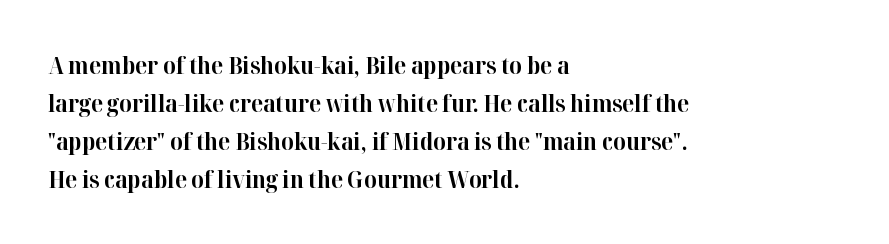
The space between consecutive lines is moderate. Alignment: flush left. The passage shown is not underscored anywhere. The type is set solid horizontally, with unmodified tracking. The characters look thick and weighty, a clear bold. Unlike italic type, these characters show no tilt at all.
